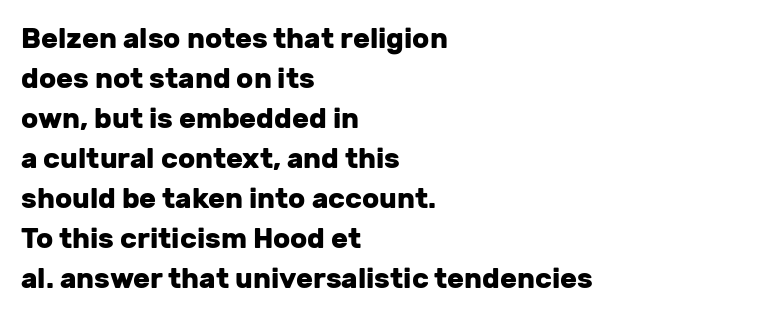
The image shows 28 px heavy sans-serif type, upright; set left-aligned, normal line spacing (1.43x), normal letter spacing, not underlined; low stroke contrast and a medium x-height.
